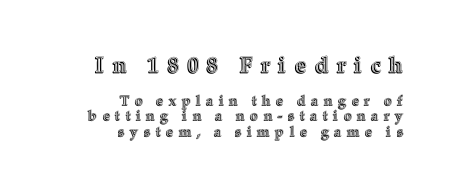
Teacher's note: observe the even right margin — that is flush-right alignment. Tightly led — the rows are bunched. This rendering widens character spacing well past its baseline value. Any mark beneath the type? The region is blank. Visually, the top section dominates because its glyphs are scaled up. Upright lettering throughout.
